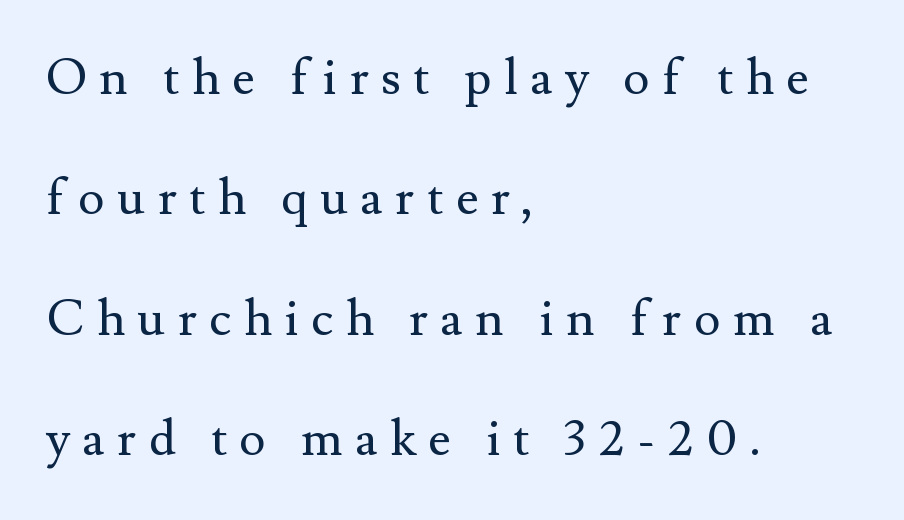
The image shows 50 px regular-weight serif type, upright; set left-aligned, loose line spacing (2.41x), unusually wide letter spacing (+0.25 em), not underlined; medium stroke contrast and a small x-height.
